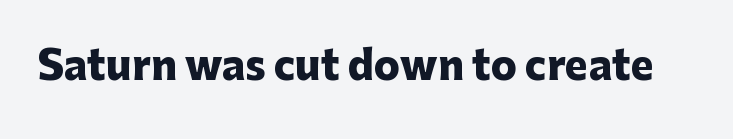
{"serif": "no", "italic": "no", "bold": "yes", "weight": "heavy", "width": "normal", "stroke_contrast": "low", "x_height": "medium", "monospaced": "no", "underline": "no", "letter_spacing": "normal", "letter_spacing_em": 0.0, "glyph_px": 39}
